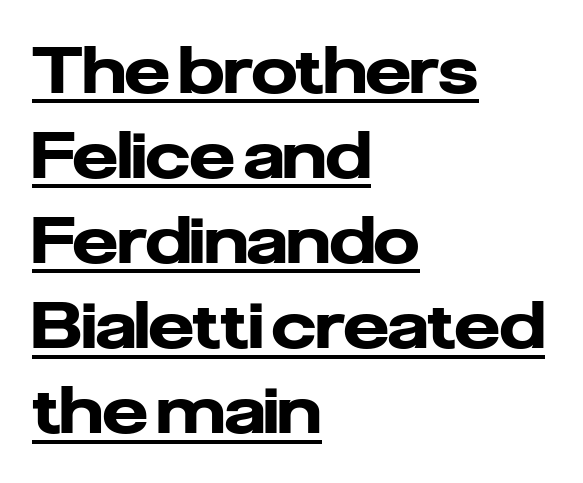
The image shows 64 px heavy sans-serif type, upright; set left-aligned, normal line spacing (1.33x), normal letter spacing, underlined; low stroke contrast and a medium x-height.
